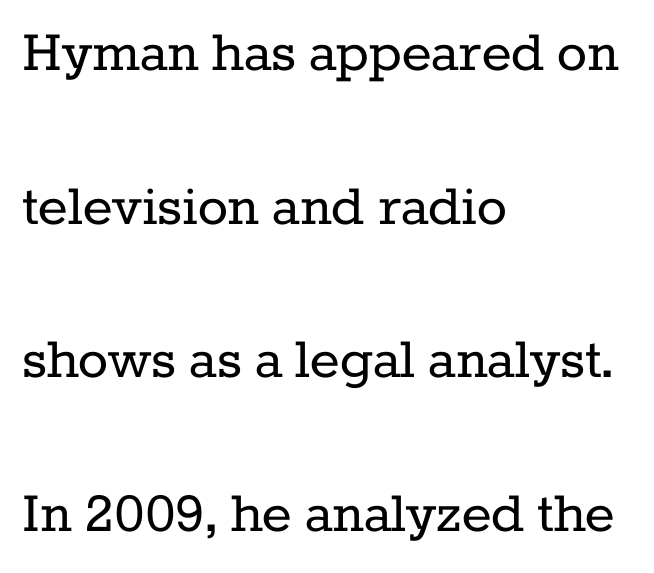
All the whitespace from short lines collects on the right. Vertical strokes here are truly vertical. Weight: not bold — regular or lighter. The letters sit at their default tracking, neither squeezed nor spread. A bare baseline throughout the passage.
